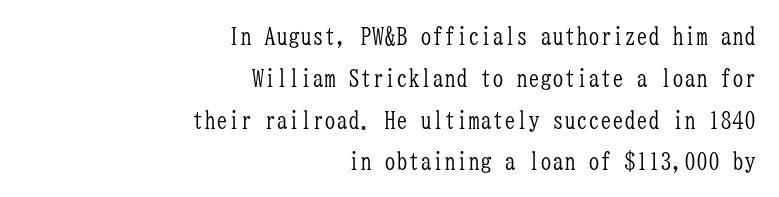
Q: Is the text bold? A: No.
Q: Is the text italic (slanted)? A: No, it is upright.
Q: Is the text underlined? A: No.
Q: How is the paragraph aligned? A: Right-aligned.
Q: Is the spacing between letters normal or unusually wide? A: Normal.
